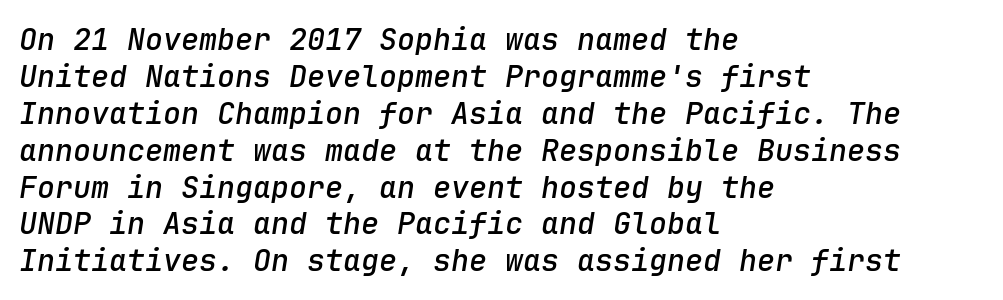
The image shows 30 px semibold type, italic (leaning right), monospaced; set left-aligned, line spacing 1.23x, normal letter spacing, not underlined; low stroke contrast and a medium x-height.
